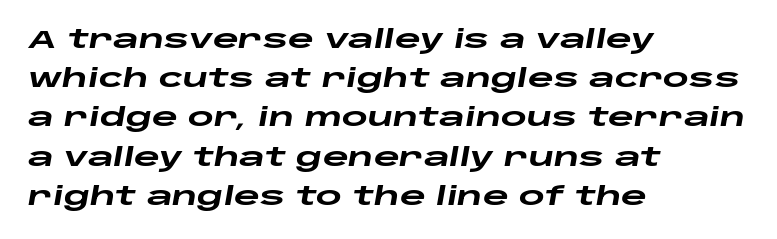
{"italic": "yes", "lean": "right", "slant_degrees": 10, "bold": "yes", "underline": "no", "align": "left", "line_spacing": "normal", "line_spacing_ratio": 1.57, "letter_spacing": "normal", "letter_spacing_em": 0.0, "glyph_px": 25}
